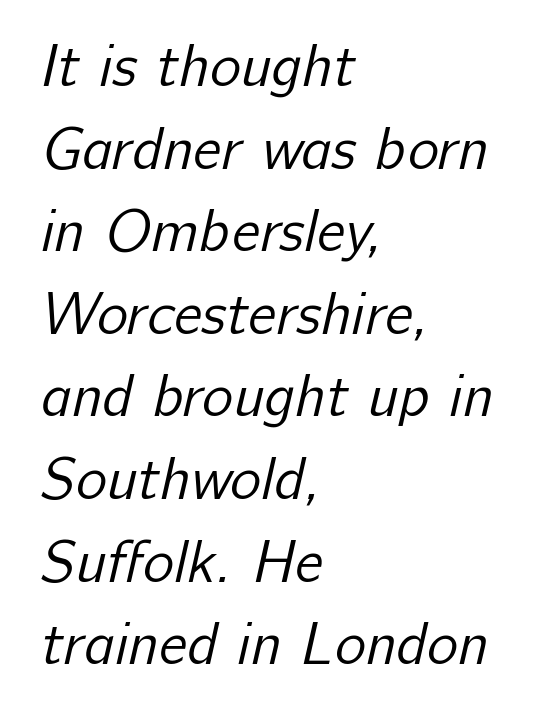
The image shows 59 px regular-weight sans-serif type; set left-aligned, normal line spacing (1.4x), normal letter spacing, not underlined; low stroke contrast and a medium x-height.
